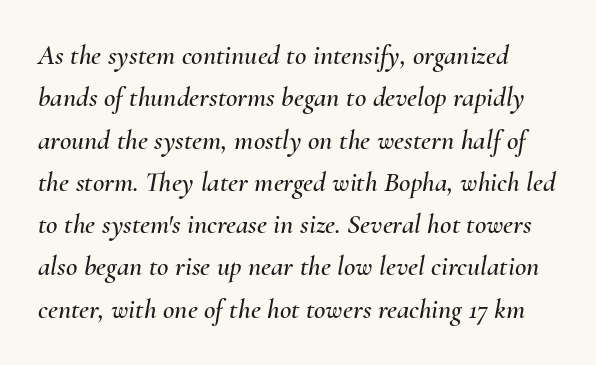
How are the letters spaced? Ordinarily, with no added tracking. Slanted lettering throughout. Check the space under the baseline: it is left empty. Students, observe: this is what conventionally led text looks like.
